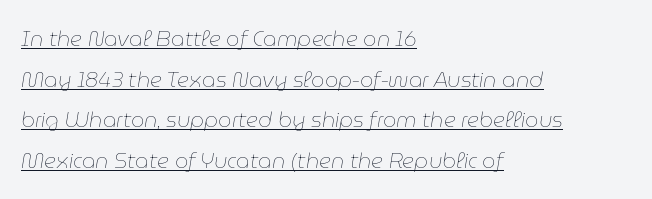
The image shows 21 px text type, italic (leaning right); set left-aligned, loose line spacing (1.93x), normal letter spacing, underlined.
